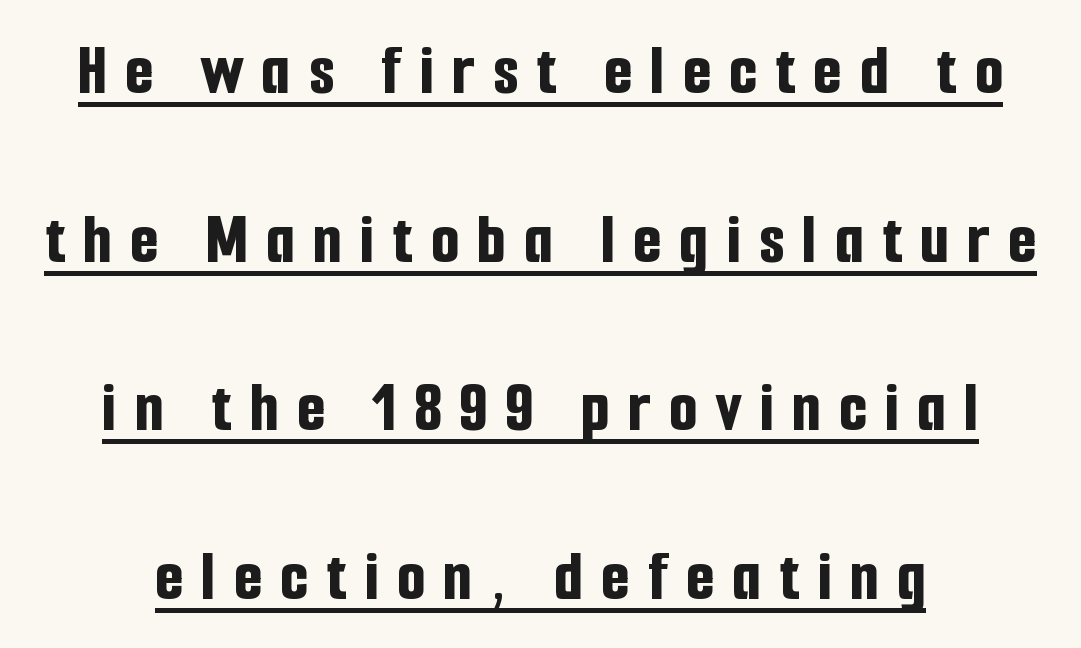
The font's upright variant was chosen for this text. Tracking value appears strongly positive — letters spread wide. The glyphs are accompanied by a horizontal stroke just below them. Does the weight exceed regular? Yes, all the way to bold. One glance says open: line gaps are wider than usual. Looks like regular typesetting: each glyph gets only the width it needs.
